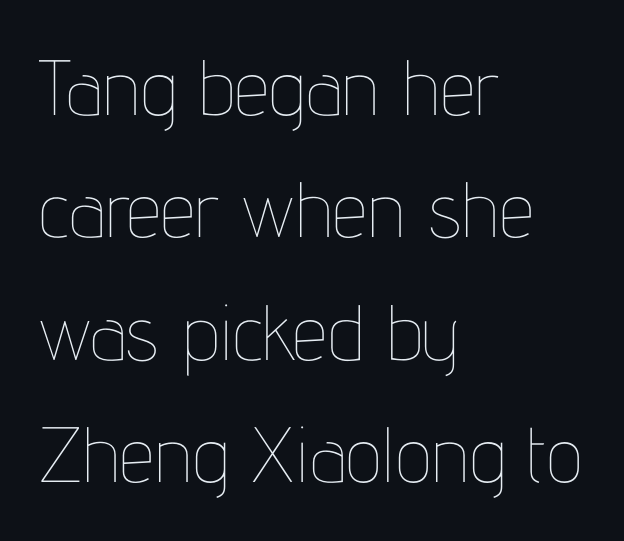
{"italic": "no", "bold": "no", "weight": "thin", "width": "condensed", "stroke_contrast": "low", "x_height": "medium", "monospaced": "no", "underline": "no", "align": "left", "line_spacing": "normal", "line_spacing_ratio": 1.57, "letter_spacing": "normal", "letter_spacing_em": 0.0, "glyph_px": 78}
